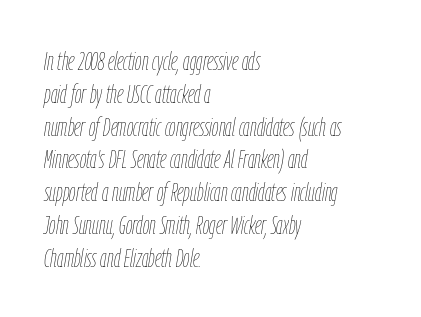
Q: Is the text bold? A: No.
Q: Is the text italic (slanted)? A: Yes, it leans right by about 9 degrees.
Q: Is the text underlined? A: No.
Q: How is the paragraph aligned? A: Left-aligned.
Q: Is the spacing between letters normal or unusually wide? A: Normal.
Q: Is the spacing between lines tight, normal or loose? A: Normal.
